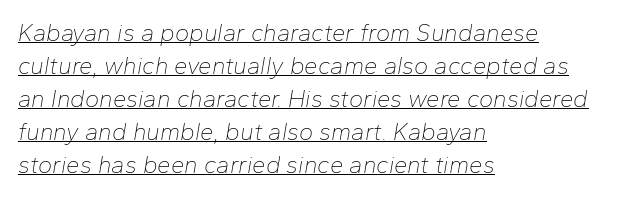
The image shows 24 px text type, italic (leaning right); set left-aligned, normal line spacing (1.38x), normal letter spacing, underlined.
